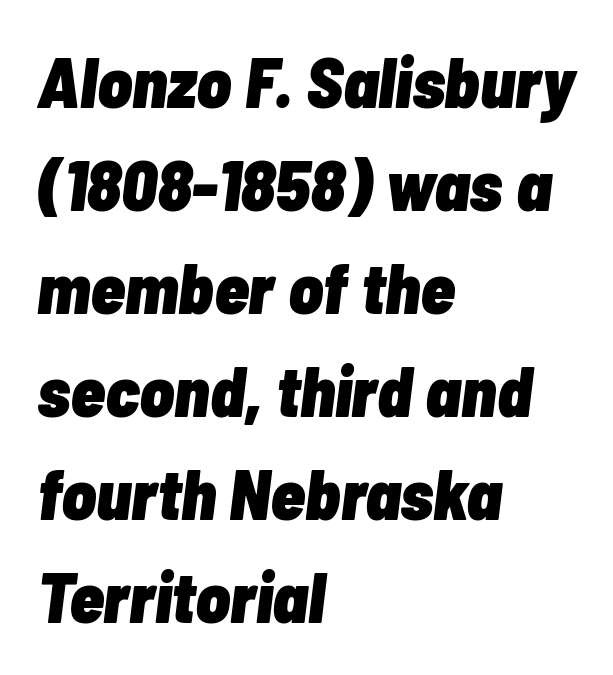
The image shows 71 px heavy, condensed type, italic (leaning right); set left-aligned, normal line spacing (1.45x), normal letter spacing, not underlined; low stroke contrast and a medium x-height.
